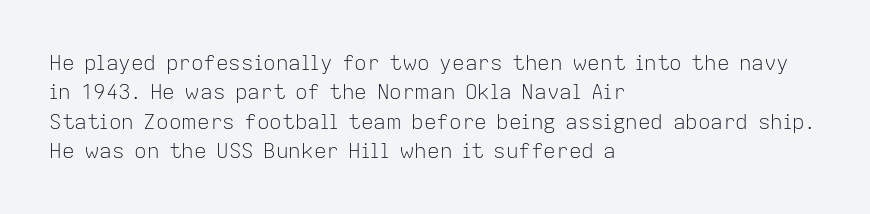
{"italic": "no", "bold": "no", "underline": "no", "align": "left", "line_spacing": "normal", "line_spacing_ratio": 1.4, "letter_spacing": "normal", "letter_spacing_em": 0.0, "glyph_px": 21}
